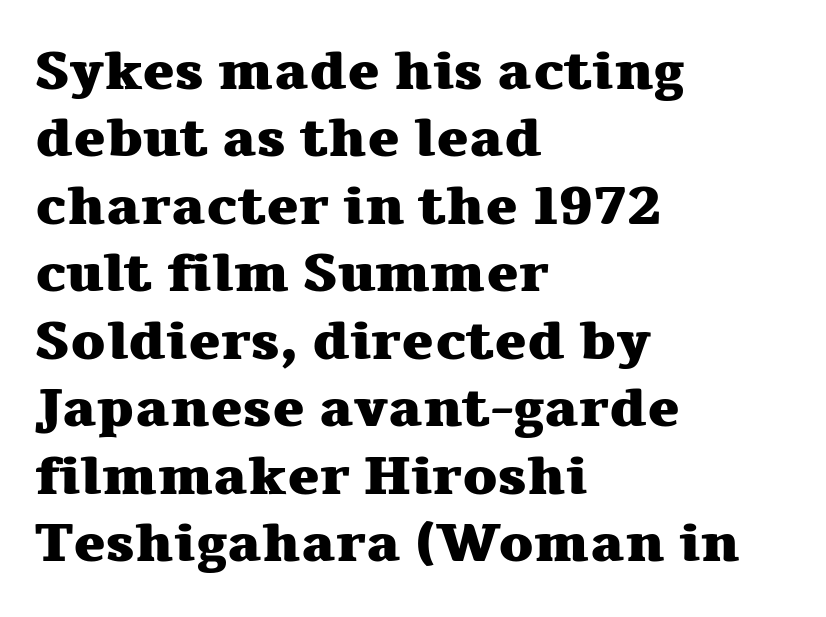
{"serif": "yes", "italic": "no", "bold": "yes", "weight": "heavy", "width": "wide", "stroke_contrast": "medium", "x_height": "medium", "monospaced": "no", "underline": "no", "align": "left", "line_spacing": "normal", "line_spacing_ratio": 1.25, "letter_spacing": "normal", "letter_spacing_em": 0.0, "glyph_px": 54}
